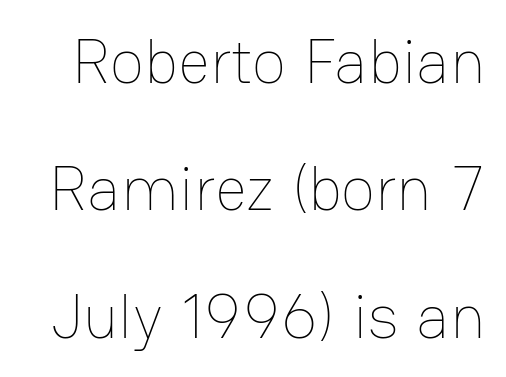
Q: Is the text bold? A: No.
Q: Is the text italic (slanted)? A: No, it is upright.
Q: Is the text underlined? A: No.
Q: Is the spacing between letters normal or unusually wide? A: Normal.
Q: Is the spacing between lines tight, normal or loose? A: Loose.
Q: Width (condensed, normal, or wide)? A: Normal.
Q: Stroke contrast? A: Low.
Q: x-height? A: Medium.
Q: Monospaced? A: No.
